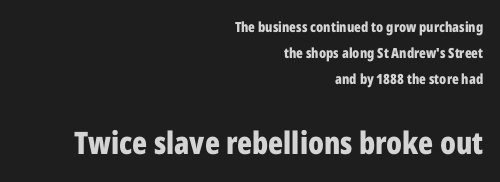
The glyphs in this specimen are sans serif. Right-aligned paragraph, ragged on the left. I'd describe the lettering as bold — thick and assertive. Top chunk: small. Bottom chunk: large.
